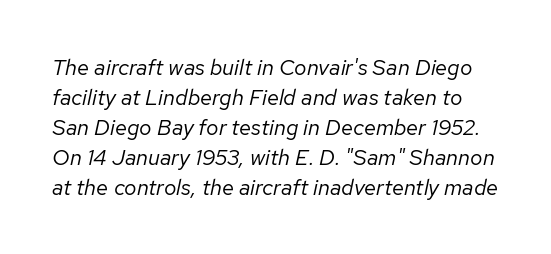
{"italic": "yes", "lean": "right", "slant_degrees": 12, "bold": "no", "underline": "no", "line_spacing": "normal", "line_spacing_ratio": 1.36, "letter_spacing": "normal", "letter_spacing_em": 0.0, "glyph_px": 22}
